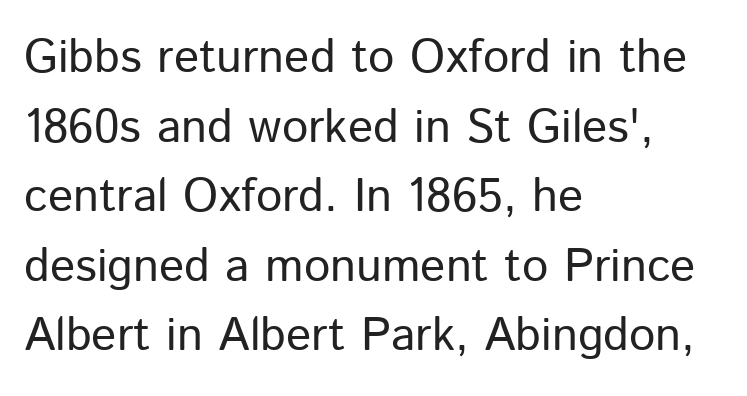
{"serif": "no", "italic": "no", "bold": "no", "weight": "regular", "width": "normal", "stroke_contrast": "low", "x_height": "medium", "monospaced": "no", "underline": "no", "align": "left", "line_spacing": "normal", "line_spacing_ratio": 1.48, "letter_spacing": "normal", "letter_spacing_em": 0.0, "glyph_px": 47}
